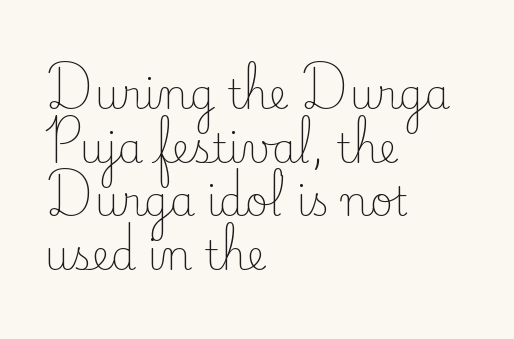
A serif font was chosen for this passage. The ragged edge is on the right, which tells us the setting is flush left. Regarding leading, the lines here are spaced in the standard way. The tracking reads as untouched default to a designer's eye. Characters remain perfectly vertical along every line. No word sits above an underline.
